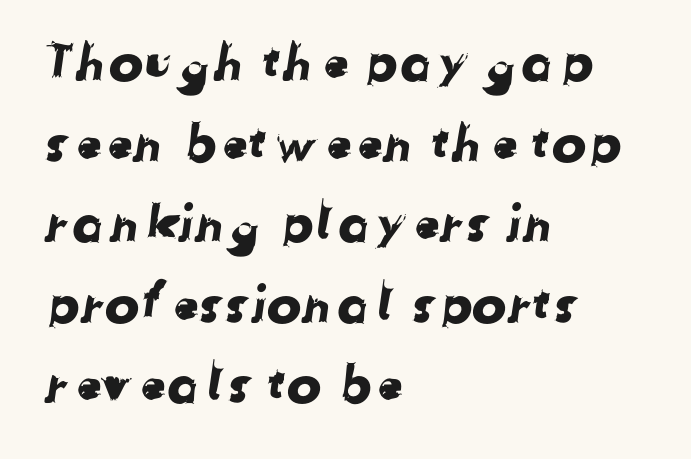
Q: Is the typeface a serif or a sans-serif typeface? A: Sans-serif.
Q: Is the text underlined? A: No.
Q: How is the paragraph aligned? A: Left-aligned.
Q: Is the spacing between letters normal or unusually wide? A: Normal.
Q: Is the spacing between lines tight, normal or loose? A: Normal.
Q: Width (condensed, normal, or wide)? A: Normal.
Q: Stroke contrast? A: Low.
Q: x-height? A: Medium.
Q: Monospaced? A: No.
